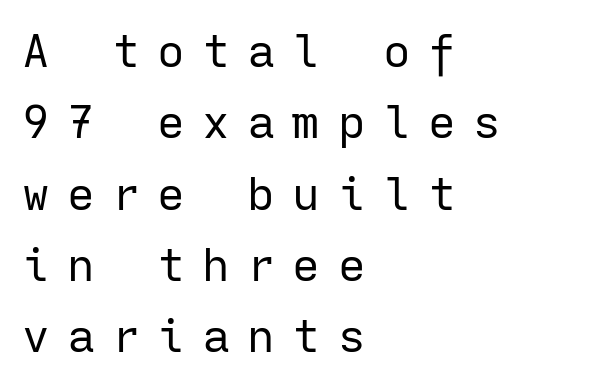
No italicization has been applied; the sample stays upright. One-word summary of the alignment: left. The leading is moderate, giving the passage an even texture. Just letters on the line, the space beneath them empty. Display-style spreading of the glyphs; the letterfit is very open. The type family on display is of the sans-serif kind.
